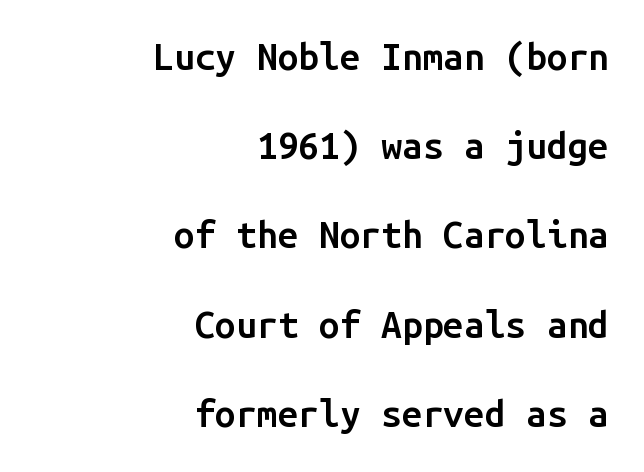
Q: Is the text bold? A: Semi-bold.
Q: Is the text italic (slanted)? A: No, it is upright.
Q: Is the typeface a serif or a sans-serif typeface? A: Sans-serif.
Q: Is the text underlined? A: No.
Q: How is the paragraph aligned? A: Right-aligned.
Q: Is the spacing between letters normal or unusually wide? A: Normal.
Q: Is the spacing between lines tight, normal or loose? A: Loose.
Q: Width (condensed, normal, or wide)? A: Normal.
Q: Stroke contrast? A: Low.
Q: x-height? A: Medium.
Q: Monospaced? A: Yes.
